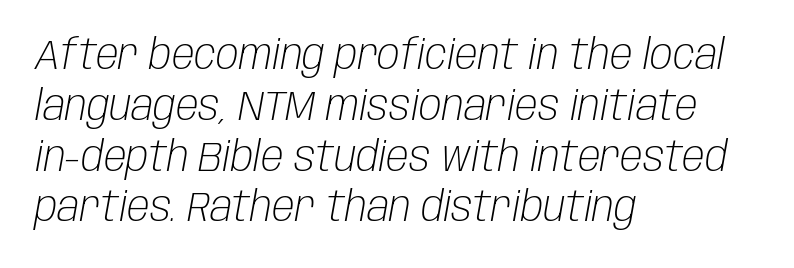
{"italic": "yes", "lean": "right", "slant_degrees": 10, "bold": "no", "weight": "light", "width": "condensed", "stroke_contrast": "low", "x_height": "large", "monospaced": "no", "underline": "no", "align": "left", "line_spacing_ratio": 1.21, "letter_spacing": "normal", "letter_spacing_em": 0.0, "glyph_px": 42}
